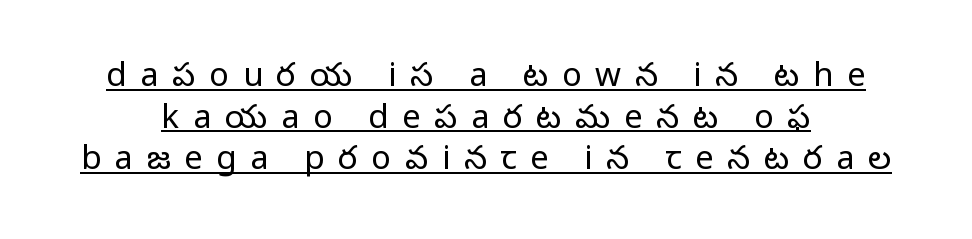
Q: Is the text bold? A: No.
Q: Is the text italic (slanted)? A: No, it is upright.
Q: Is the typeface a serif or a sans-serif typeface? A: Sans-serif.
Q: Is the text underlined? A: Yes.
Q: Is the spacing between letters normal or unusually wide? A: Unusually wide.
Q: Is the spacing between lines tight, normal or loose? A: Normal.
Q: Width (condensed, normal, or wide)? A: Normal.
Q: Stroke contrast? A: Low.
Q: x-height? A: Medium.
Q: Monospaced? A: No.
